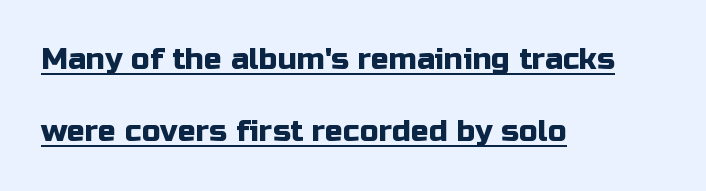
The image shows 30 px sans-serif type, upright; set left-aligned, loose line spacing (2.39x), normal letter spacing, underlined; low stroke contrast and a medium x-height.
